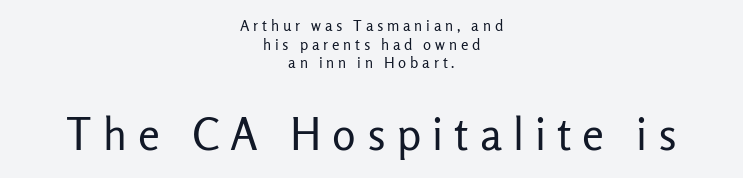
{"serif": "no", "italic": "no", "bold": "no", "weight": "regular", "width": "normal", "stroke_contrast": "low", "x_height": "medium", "monospaced": "no", "underline": "no", "align": "center", "line_spacing": "normal", "line_spacing_ratio": 1.25, "letter_spacing": "wide", "letter_spacing_em": 0.25, "larger_block": "second", "size_ratio": 2.93, "glyph_px": 44}
